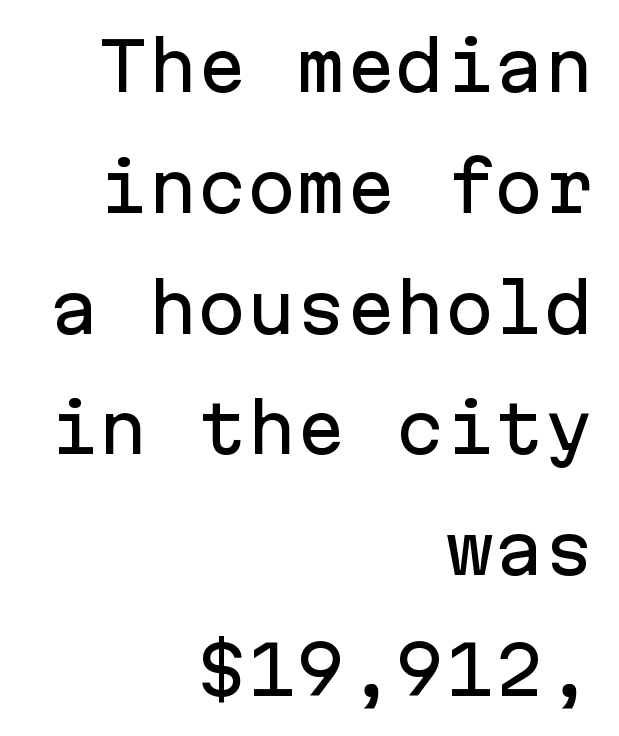
{"serif": "no", "italic": "no", "width": "normal", "stroke_contrast": "low", "x_height": "medium", "monospaced": "yes", "underline": "no", "align": "right", "line_spacing_ratio": 1.83, "letter_spacing": "normal", "letter_spacing_em": 0.0, "glyph_px": 66}
